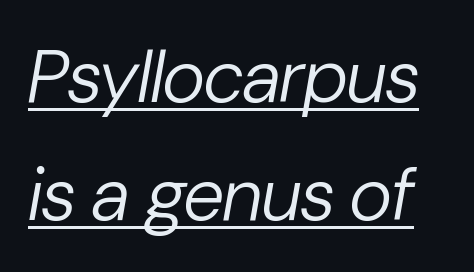
The image shows 74 px regular-weight type, italic (leaning right); set normal line spacing (1.6x), normal letter spacing, underlined; low stroke contrast and a medium x-height.
